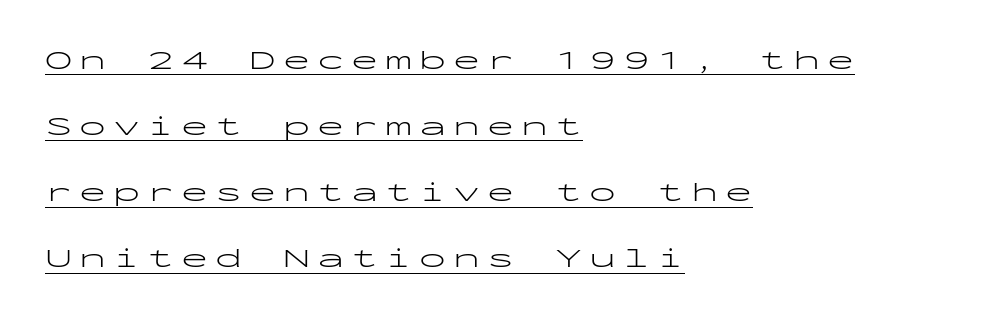
Q: Is the text bold? A: No.
Q: Is the text italic (slanted)? A: No, it is upright.
Q: Is the text underlined? A: Yes.
Q: How is the paragraph aligned? A: Left-aligned.
Q: Is the spacing between letters normal or unusually wide? A: Unusually wide.
Q: Is the spacing between lines tight, normal or loose? A: Loose.
